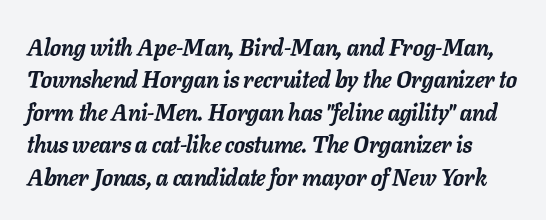
{"italic": "yes", "lean": "right", "slant_degrees": 11, "bold": "yes", "underline": "no", "line_spacing": "normal", "line_spacing_ratio": 1.41, "letter_spacing": "normal", "letter_spacing_em": 0.0, "glyph_px": 23}
